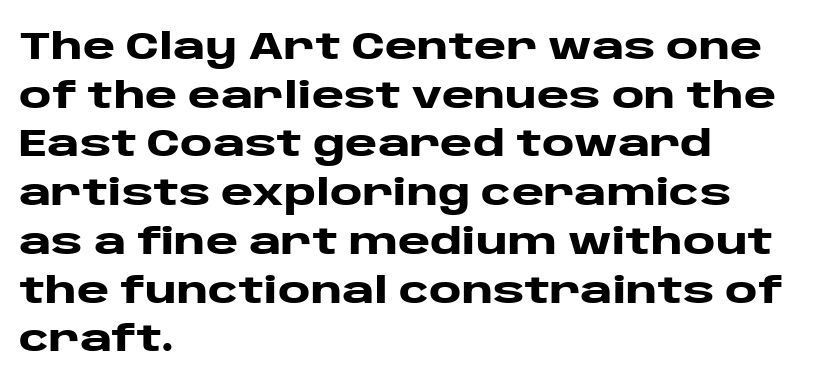
The image shows 39 px heavy, wide sans-serif type, upright; set left-aligned, normal line spacing (1.25x), normal letter spacing, not underlined; low stroke contrast and a large x-height.
